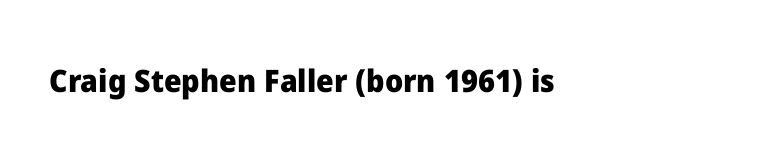
Q: Is the text bold? A: Yes.
Q: Is the text italic (slanted)? A: No, it is upright.
Q: Is the typeface a serif or a sans-serif typeface? A: Sans-serif.
Q: Is the text underlined? A: No.
Q: Is the spacing between letters normal or unusually wide? A: Normal.
Q: Width (condensed, normal, or wide)? A: Normal.
Q: Stroke contrast? A: Low.
Q: x-height? A: Medium.
Q: Monospaced? A: No.
